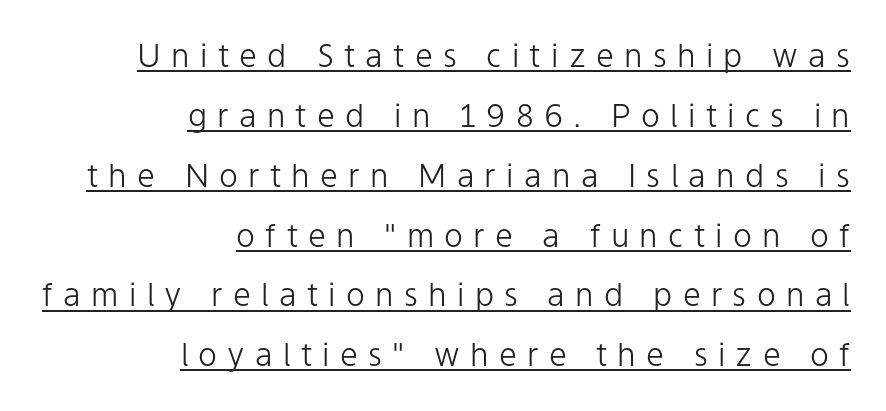
The image shows 32 px light sans-serif type, upright; set right-aligned, line spacing 1.87x, unusually wide letter spacing (+0.32 em), underlined; low stroke contrast and a medium x-height.
